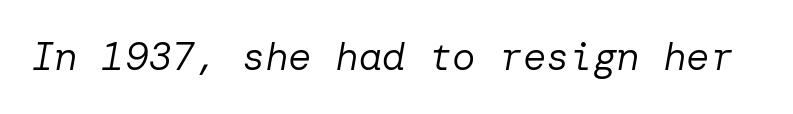
{"italic": "yes", "lean": "right", "slant_degrees": 10, "bold": "no", "weight": "regular", "width": "normal", "stroke_contrast": "low", "x_height": "medium", "underline": "no", "letter_spacing": "normal", "letter_spacing_em": 0.0, "glyph_px": 39}
